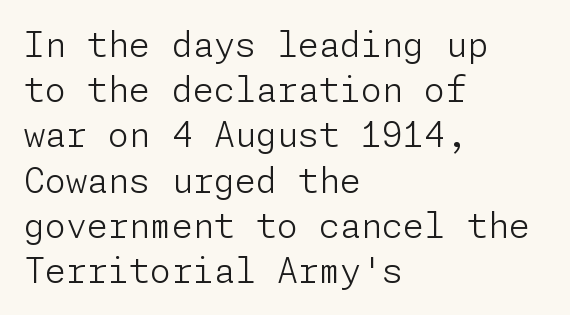
Q: Is the text bold? A: No.
Q: Is the text italic (slanted)? A: No, it is upright.
Q: Is the typeface a serif or a sans-serif typeface? A: Sans-serif.
Q: Is the text underlined? A: No.
Q: How is the paragraph aligned? A: Left-aligned.
Q: Is the spacing between letters normal or unusually wide? A: Normal.
Q: Is the spacing between lines tight, normal or loose? A: Normal.
Q: Width (condensed, normal, or wide)? A: Normal.
Q: Stroke contrast? A: Low.
Q: x-height? A: Medium.
